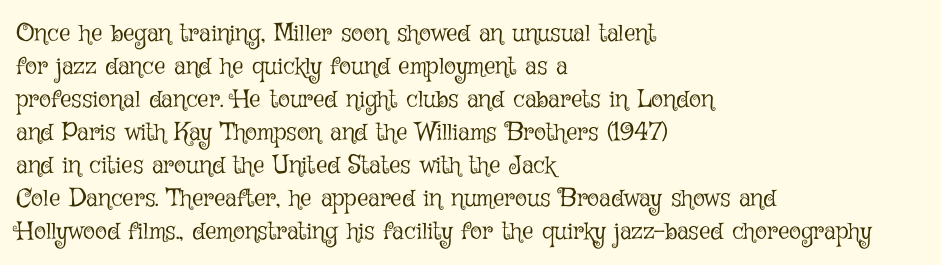
The setting favours the left margin, as ordinary paragraphs usually do. The letters stand upright; this is a roman face. Does the leading feel generous? No, just average. The passage shown has conventional tracking throughout. Each stroke keeps to a modest, everyday thickness or less.
